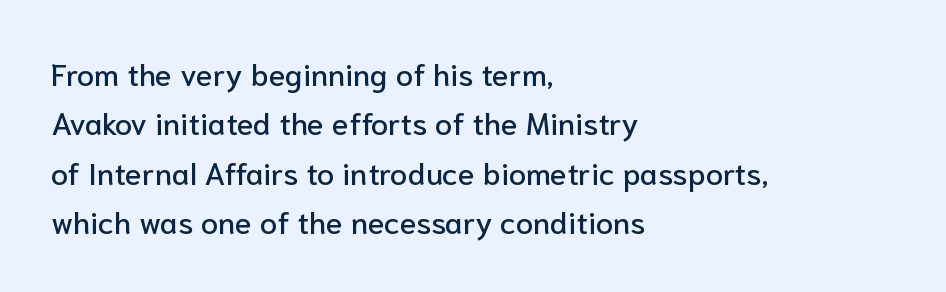
Q: Is the text italic (slanted)? A: No, it is upright.
Q: Is the typeface a serif or a sans-serif typeface? A: Sans-serif.
Q: Is the text underlined? A: No.
Q: How is the paragraph aligned? A: Left-aligned.
Q: Is the spacing between letters normal or unusually wide? A: Normal.
Q: Is the spacing between lines tight, normal or loose? A: Normal.
Q: Width (condensed, normal, or wide)? A: Normal.
Q: Stroke contrast? A: Low.
Q: x-height? A: Medium.
Q: Monospaced? A: No.
